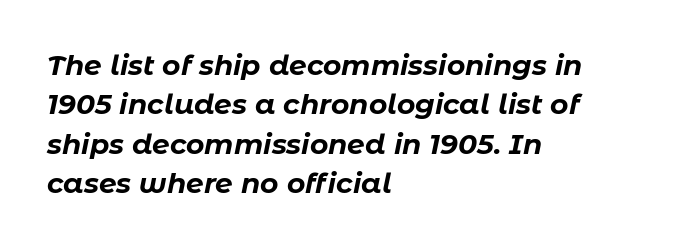
Q: Is the text bold? A: Yes.
Q: Is the text italic (slanted)? A: Yes, it leans right by about 11 degrees.
Q: Is the text underlined? A: No.
Q: How is the paragraph aligned? A: Left-aligned.
Q: Is the spacing between letters normal or unusually wide? A: Normal.
Q: Is the spacing between lines tight, normal or loose? A: Normal.
Q: Width (condensed, normal, or wide)? A: Normal.
Q: Stroke contrast? A: Low.
Q: x-height? A: Medium.
Q: Monospaced? A: No.
